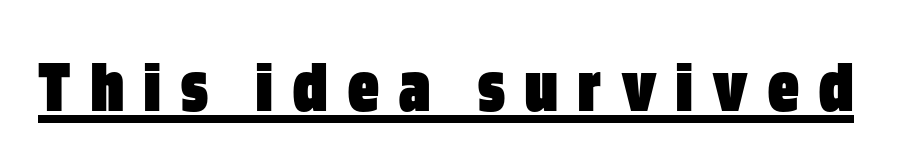
The image shows 76 px heavy, condensed sans-serif type, upright; set unusually wide letter spacing (+0.27 em), underlined; low stroke contrast and a large x-height.
